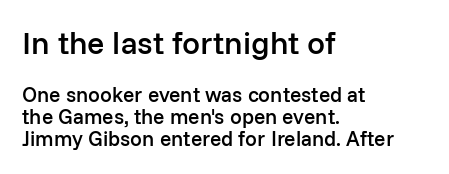
The image shows 32 px semibold sans-serif type, upright; set left-aligned, tight line spacing (1.04x), normal letter spacing, not underlined; the first (top) block is 1.52x larger; low stroke contrast and a medium x-height.
